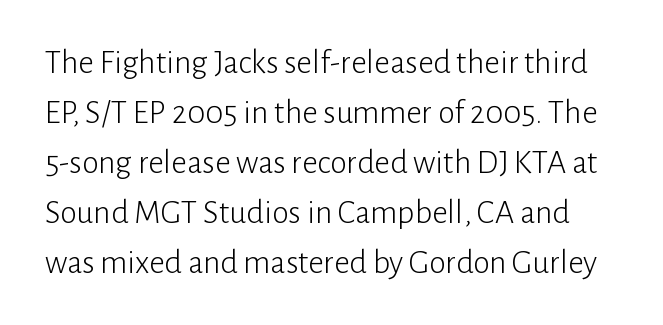
{"serif": "no", "italic": "no", "bold": "no", "weight": "light", "width": "normal", "stroke_contrast": "low", "x_height": "medium", "monospaced": "no", "underline": "no", "line_spacing": "normal", "line_spacing_ratio": 1.47, "letter_spacing": "normal", "letter_spacing_em": 0.0, "glyph_px": 34}
